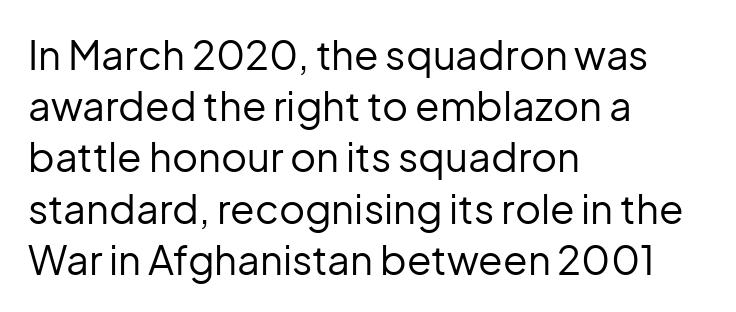
Horizontal alignment here is leftward, the default for most running prose. Evenly set lines give the paragraph a standard silhouette. Plain, unruled lines of type. The axis of the letterforms is exactly vertical.
